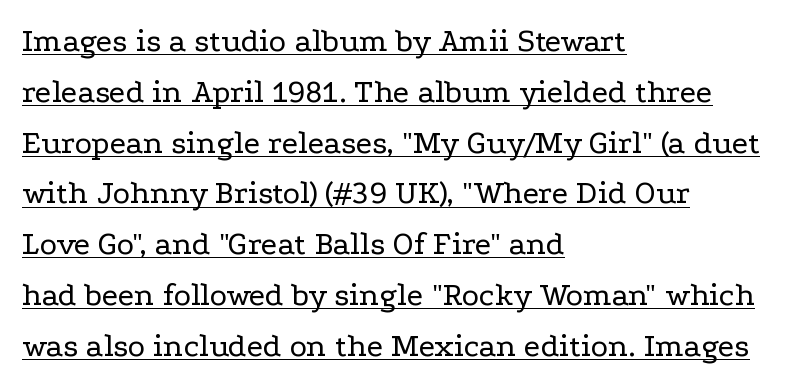
The image shows 33 px regular-weight, wide serif type, upright; set left-aligned, normal line spacing (1.54x), normal letter spacing, underlined; low stroke contrast and a medium x-height.
